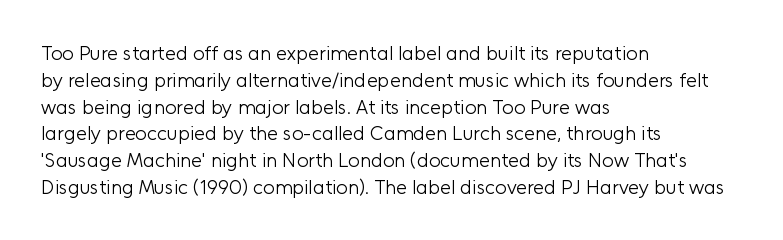
The image shows 20 px text type, upright; set left-aligned, normal line spacing (1.34x), normal letter spacing, not underlined.
